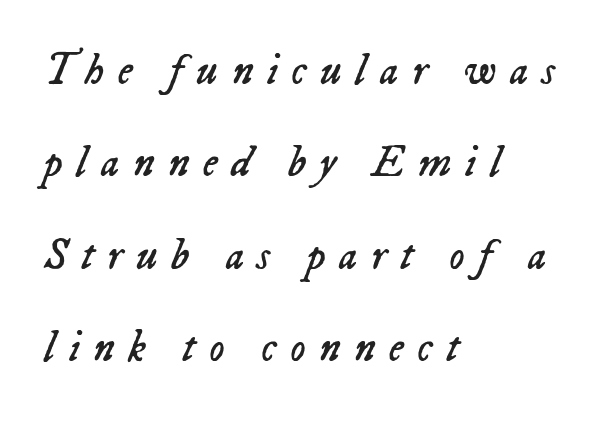
{"italic": "yes", "lean": "right", "slant_degrees": 23, "bold": "no", "weight": "regular", "width": "normal", "stroke_contrast": "low", "x_height": "medium", "monospaced": "no", "underline": "no", "align": "left", "line_spacing": "loose", "line_spacing_ratio": 2.15, "letter_spacing": "wide", "letter_spacing_em": 0.31, "glyph_px": 43}
